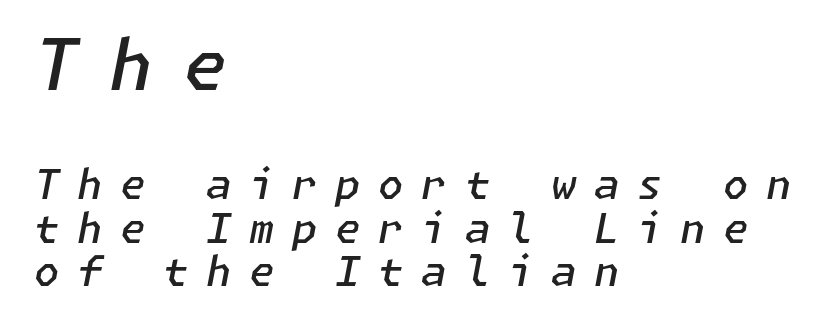
{"italic": "yes", "lean": "right", "slant_degrees": 11, "bold": "semi", "weight": "semibold", "width": "normal", "stroke_contrast": "low", "x_height": "medium", "underline": "no", "align": "left", "line_spacing": "tight", "line_spacing_ratio": 1.06, "letter_spacing": "wide", "letter_spacing_em": 0.43, "larger_block": "first", "size_ratio": 1.73, "glyph_px": 71}
